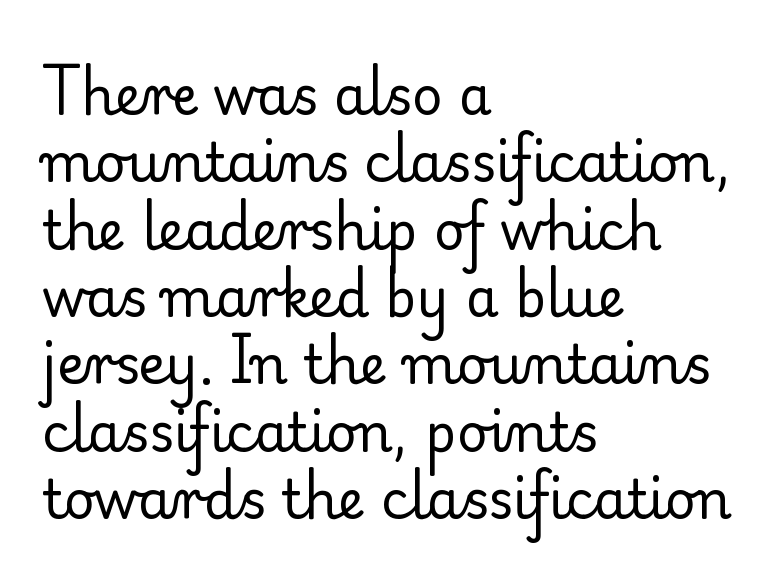
{"serif": "yes", "italic": "no", "bold": "no", "weight": "regular", "width": "normal", "stroke_contrast": "low", "x_height": "small", "monospaced": "no", "underline": "no", "align": "left", "line_spacing": "normal", "line_spacing_ratio": 1.27, "letter_spacing": "normal", "letter_spacing_em": 0.0, "glyph_px": 53}
